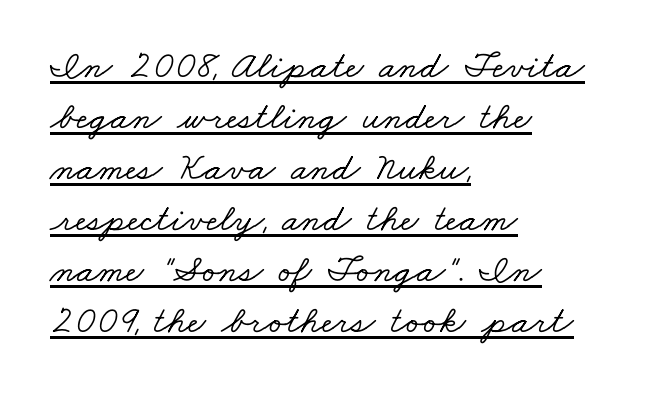
Q: Is the typeface a serif or a sans-serif typeface? A: Serif.
Q: Is the text underlined? A: Yes.
Q: How is the paragraph aligned? A: Left-aligned.
Q: Is the spacing between letters normal or unusually wide? A: Normal.
Q: Is the spacing between lines tight, normal or loose? A: Normal.
Q: Width (condensed, normal, or wide)? A: Wide.
Q: Stroke contrast? A: Low.
Q: x-height? A: Small.
Q: Monospaced? A: No.
